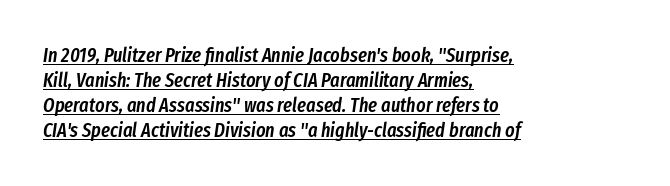
Q: Is the text bold? A: Semi-bold.
Q: Is the text italic (slanted)? A: Yes, it leans right by about 8 degrees.
Q: Is the text underlined? A: Yes.
Q: How is the paragraph aligned? A: Left-aligned.
Q: Is the spacing between letters normal or unusually wide? A: Normal.
Q: Is the spacing between lines tight, normal or loose? A: Normal.
